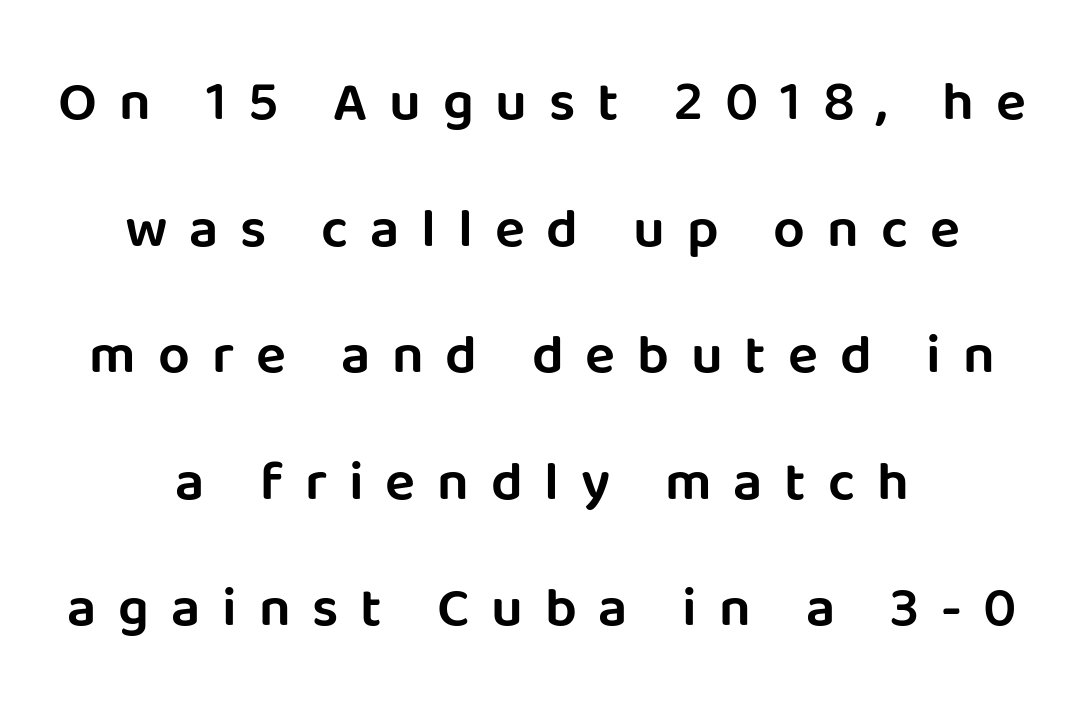
The image shows 56 px sans-serif type, upright; set centered, loose line spacing (2.26x), unusually wide letter spacing (+0.39 em), not underlined; low stroke contrast and a large x-height.
